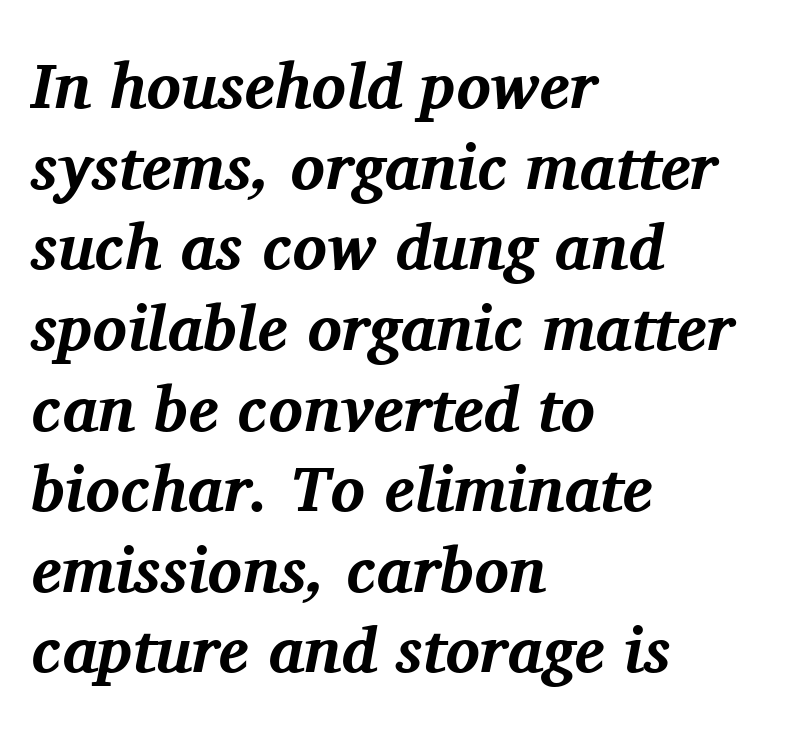
The image shows 64 px bold serif type, italic (leaning right); set left-aligned, normal line spacing (1.26x), normal letter spacing, not underlined; medium stroke contrast and a medium x-height.
